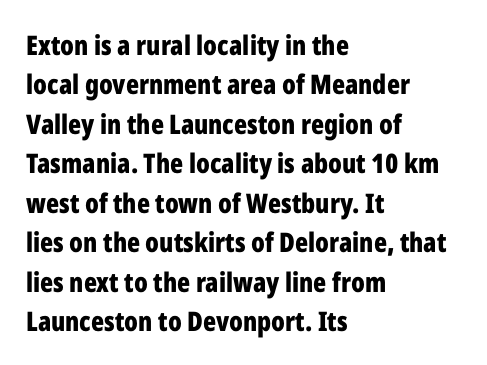
{"italic": "no", "bold": "yes", "underline": "no", "align": "left", "line_spacing": "normal", "line_spacing_ratio": 1.46, "letter_spacing": "normal", "letter_spacing_em": 0.0, "glyph_px": 27}
